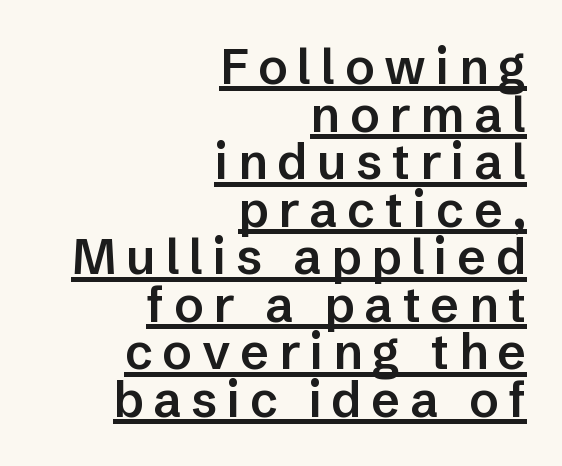
Q: Is the text bold? A: Semi-bold.
Q: Is the text italic (slanted)? A: No, it is upright.
Q: Is the typeface a serif or a sans-serif typeface? A: Sans-serif.
Q: Is the text underlined? A: Yes.
Q: How is the paragraph aligned? A: Right-aligned.
Q: Is the spacing between letters normal or unusually wide? A: Unusually wide.
Q: Is the spacing between lines tight, normal or loose? A: Tight.
Q: Width (condensed, normal, or wide)? A: Normal.
Q: Stroke contrast? A: Low.
Q: x-height? A: Medium.
Q: Monospaced? A: No.
